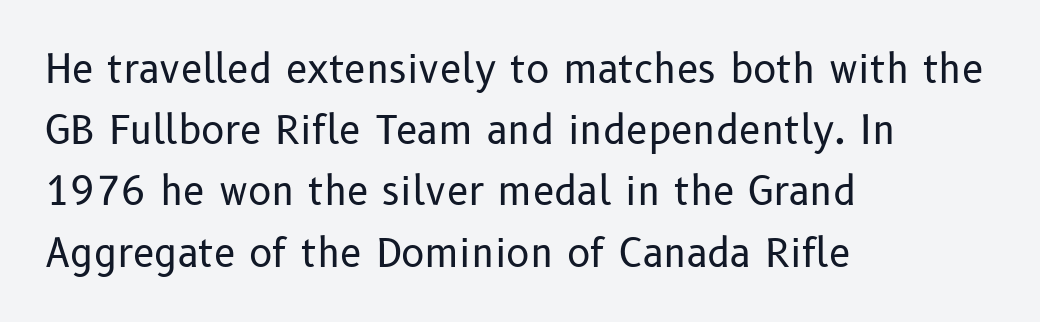
The image shows 39 px regular-weight sans-serif type, upright; set left-aligned, normal line spacing (1.57x), normal letter spacing, not underlined; low stroke contrast and a medium x-height.
